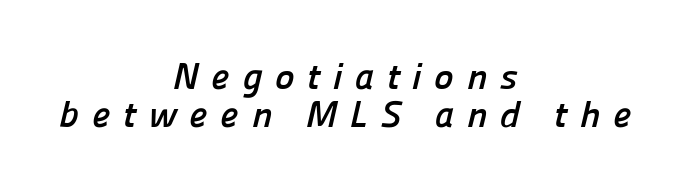
This rendering widens character spacing well past its baseline value. The passage shown is not underscored anywhere. Regarding serifs, this sample does without them. This sample is center-justified, so both line endings float freely.
